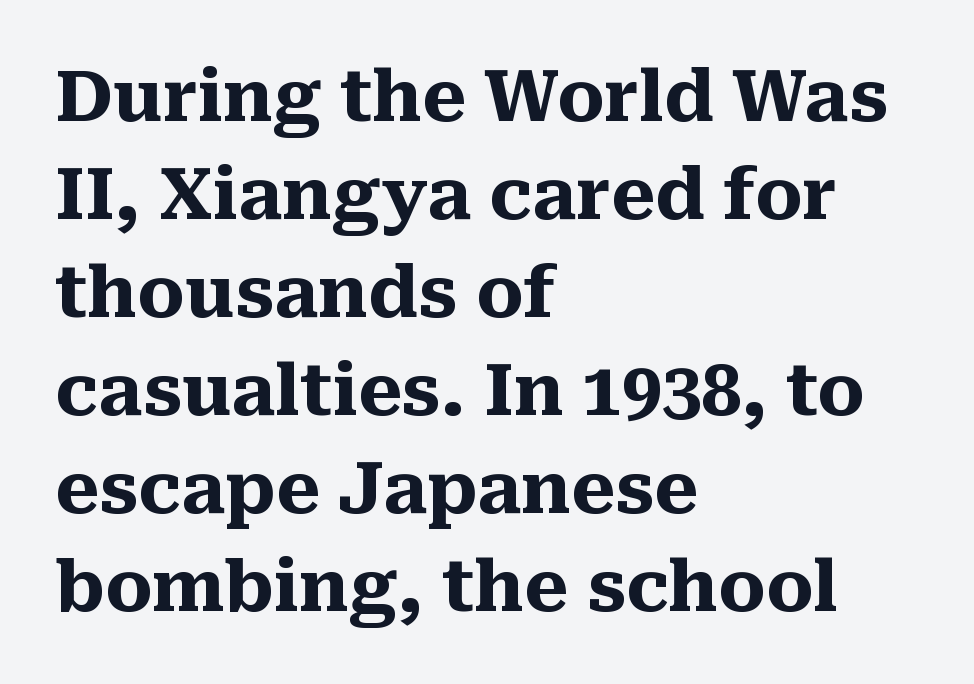
The image shows 71 px heavy serif type, upright; set left-aligned, normal line spacing (1.38x), normal letter spacing, not underlined; medium stroke contrast and a medium x-height.
